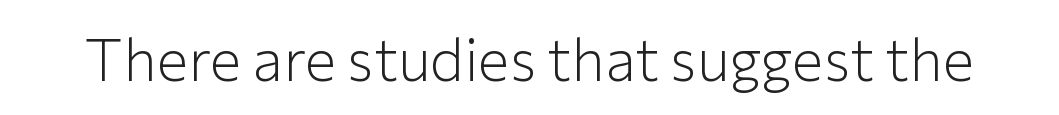
A sans-serif font was chosen for this passage. You could not count columns in this text — the font is proportionally spaced. The words here are not underlined. Tracking value appears to be zero — textbook default spacing. The lettering holds an erect, upright posture throughout. The passage shown is not bold in any degree.
